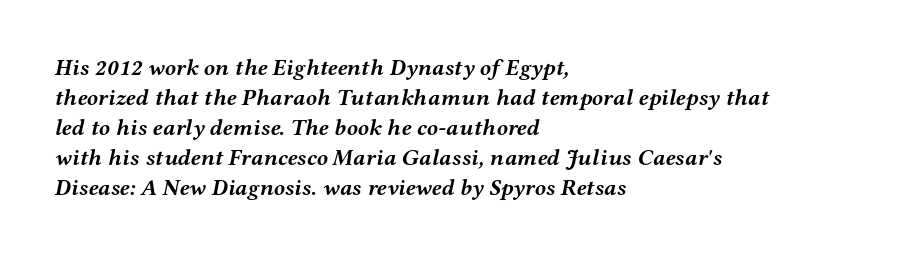
Leading matches the norm, producing a regular column. These lines were composed using italics. This rendering uses left alignment, leaving the right contour irregular. Students, note that the glyphs here touch the page at normal intervals. The gap between lines stays unmarked. These words are printed bold, with thick strokes throughout.
